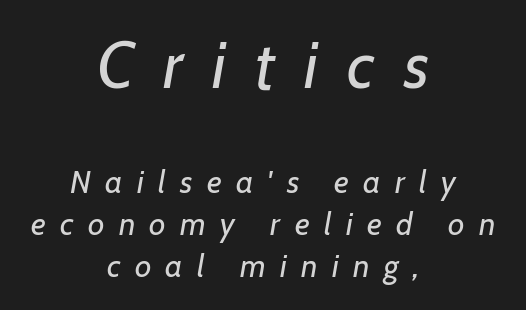
The image shows 65 px regular-weight type, italic (leaning right); set centered, normal line spacing (1.31x), unusually wide letter spacing (+0.45 em), not underlined; the first (top) block is 2.03x larger; low stroke contrast and a medium x-height.
